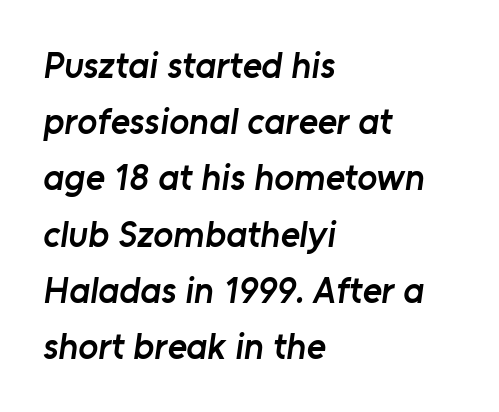
{"serif": "no", "bold": "semi", "weight": "semibold", "width": "normal", "stroke_contrast": "low", "x_height": "medium", "monospaced": "no", "underline": "no", "align": "left", "line_spacing": "normal", "line_spacing_ratio": 1.52, "letter_spacing": "normal", "letter_spacing_em": 0.0, "glyph_px": 37}
